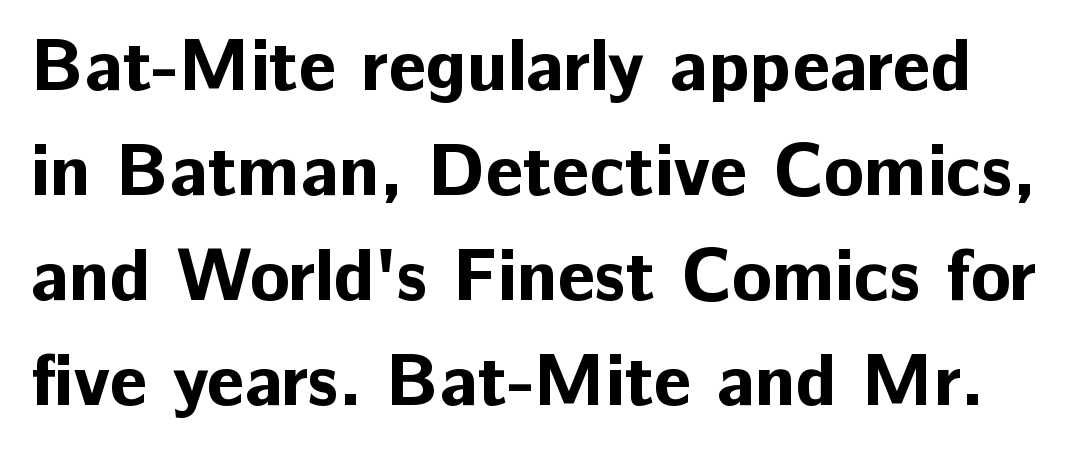
The horizontal fit of the characters is conventional and even. Classification — sans serif. Just letters on the line, the space beneath them empty. If you measured baseline to baseline, you'd find a middling distance.
